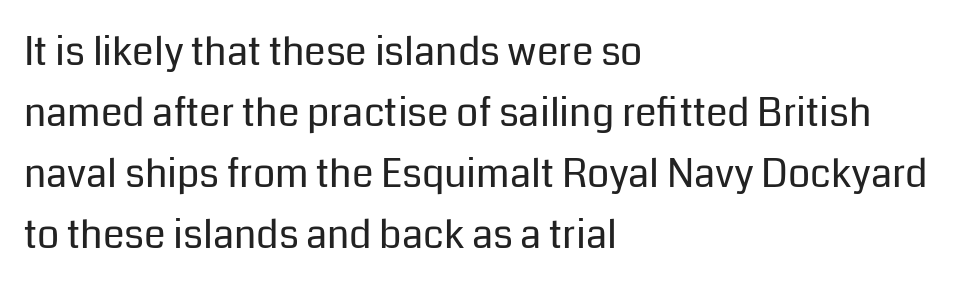
The image shows 39 px regular-weight sans-serif type, upright; set left-aligned, normal line spacing (1.56x), normal letter spacing, not underlined; low stroke contrast and a medium x-height.
